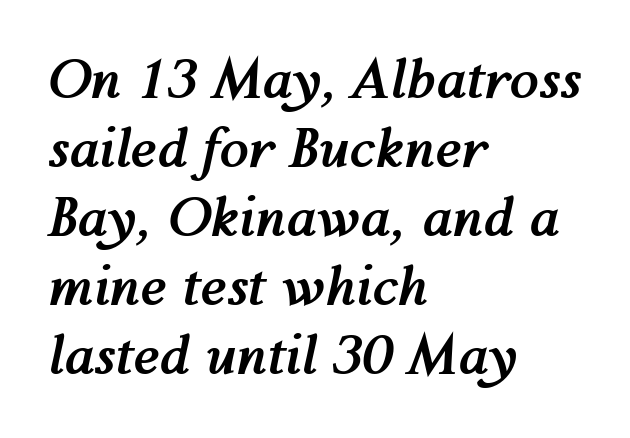
{"italic": "yes", "lean": "right", "slant_degrees": 12, "bold": "yes", "weight": "semibold", "width": "normal", "stroke_contrast": "medium", "x_height": "medium", "monospaced": "no", "underline": "no", "align": "left", "line_spacing": "normal", "line_spacing_ratio": 1.3, "letter_spacing": "normal", "letter_spacing_em": 0.0, "glyph_px": 53}
